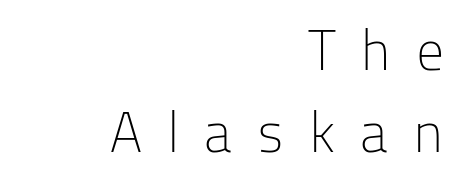
The image shows 56 px light sans-serif type, upright; set right-aligned, normal line spacing (1.46x), unusually wide letter spacing (+0.43 em), not underlined; low stroke contrast and a medium x-height.
